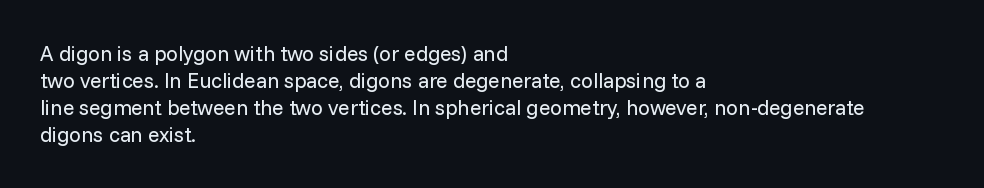
These lines keep a tight, regular rhythm from letter to letter. The rows are spaced the way most documents space them. Nothing heavy about these letters — not bold at all. A roman cut, with each character standing at attention. Check under the words: just untouched page. All the whitespace from short lines collects on the right.
